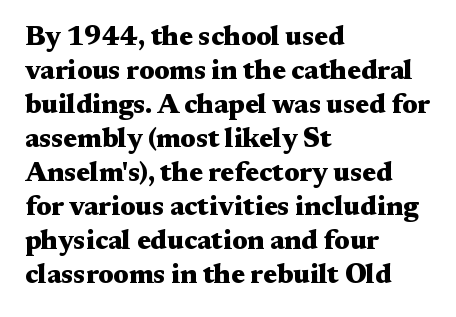
{"italic": "no", "bold": "yes", "underline": "no", "align": "left", "line_spacing": "normal", "line_spacing_ratio": 1.26, "letter_spacing": "normal", "letter_spacing_em": 0.0, "glyph_px": 27}
